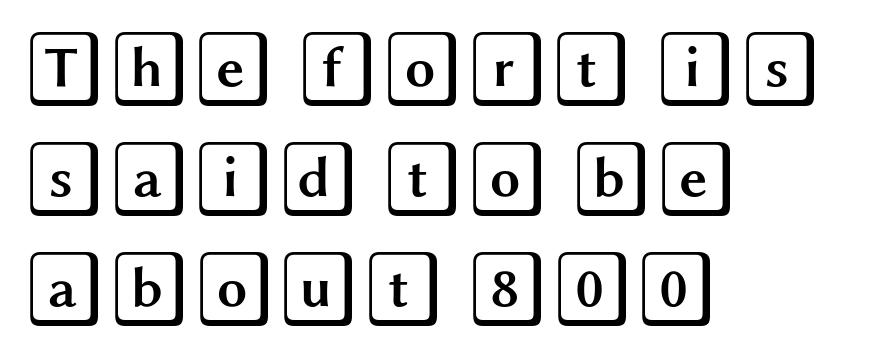
{"italic": "no", "width": "wide", "x_height": "large", "underline": "no", "align": "left", "line_spacing": "normal", "line_spacing_ratio": 1.43, "letter_spacing": "normal", "letter_spacing_em": 0.0, "glyph_px": 77}
